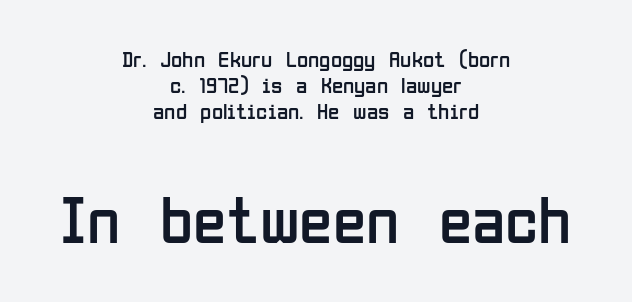
Q: Is the text bold? A: No.
Q: Is the text italic (slanted)? A: No, it is upright.
Q: Is the typeface a serif or a sans-serif typeface? A: Sans-serif.
Q: Is the text underlined? A: No.
Q: How is the paragraph aligned? A: Centered.
Q: Is the spacing between letters normal or unusually wide? A: Normal.
Q: Is the spacing between lines tight, normal or loose? A: Tight.
Q: Which block of text is set in a larger size, the first (top) or the second (bottom)? A: The second (bottom) one.
Q: Width (condensed, normal, or wide)? A: Condensed.
Q: Stroke contrast? A: Low.
Q: x-height? A: Medium.
Q: Monospaced? A: No.
